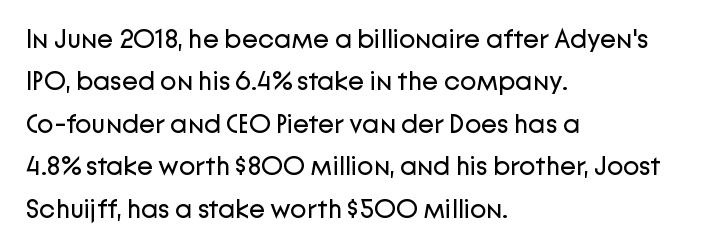
{"italic": "no", "bold": "no", "underline": "no", "align": "left", "line_spacing": "normal", "line_spacing_ratio": 1.57, "letter_spacing": "normal", "letter_spacing_em": 0.0, "glyph_px": 27}
